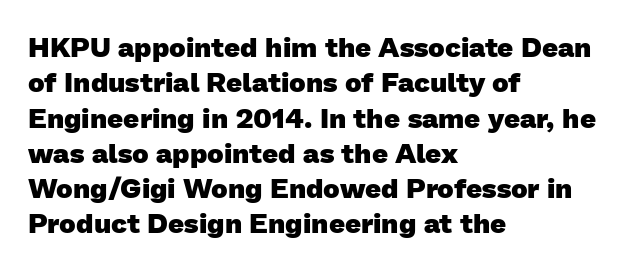
Q: Is the text bold? A: Yes.
Q: Is the typeface a serif or a sans-serif typeface? A: Sans-serif.
Q: Is the text underlined? A: No.
Q: How is the paragraph aligned? A: Left-aligned.
Q: Is the spacing between letters normal or unusually wide? A: Normal.
Q: Is the spacing between lines tight, normal or loose? A: Normal.
Q: Width (condensed, normal, or wide)? A: Normal.
Q: Stroke contrast? A: Low.
Q: x-height? A: Medium.
Q: Monospaced? A: No.
